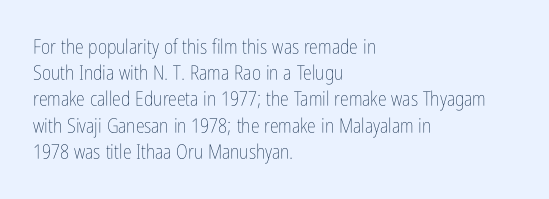
Q: Is the text bold? A: No.
Q: Is the text italic (slanted)? A: No, it is upright.
Q: Is the text underlined? A: No.
Q: How is the paragraph aligned? A: Left-aligned.
Q: Is the spacing between letters normal or unusually wide? A: Normal.
Q: Is the spacing between lines tight, normal or loose? A: Normal.
